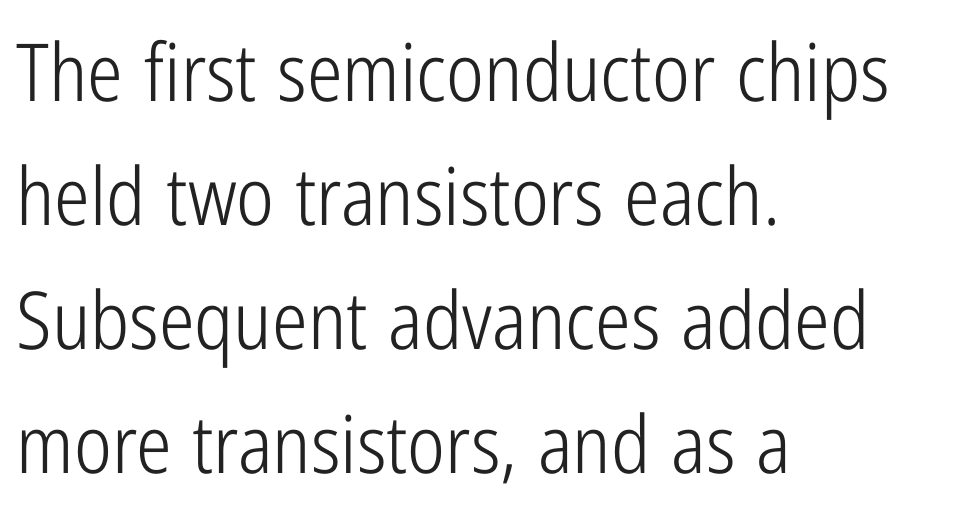
Q: Is the text bold? A: No.
Q: Is the text italic (slanted)? A: No, it is upright.
Q: Is the typeface a serif or a sans-serif typeface? A: Sans-serif.
Q: Is the text underlined? A: No.
Q: How is the paragraph aligned? A: Left-aligned.
Q: Is the spacing between letters normal or unusually wide? A: Normal.
Q: Is the spacing between lines tight, normal or loose? A: Normal.
Q: Width (condensed, normal, or wide)? A: Condensed.
Q: Stroke contrast? A: Low.
Q: x-height? A: Medium.
Q: Monospaced? A: No.
